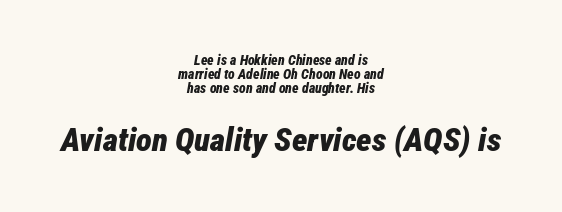
Notice how thick the strokes are: this is what a full bold looks like. Visually, the bottom section dominates because its glyphs are scaled up. If you measured baseline to baseline, you'd find a short distance. Clear beneath every line of the passage. Note the varied advance widths — an 'i' is clearly narrower than an 'm'.
